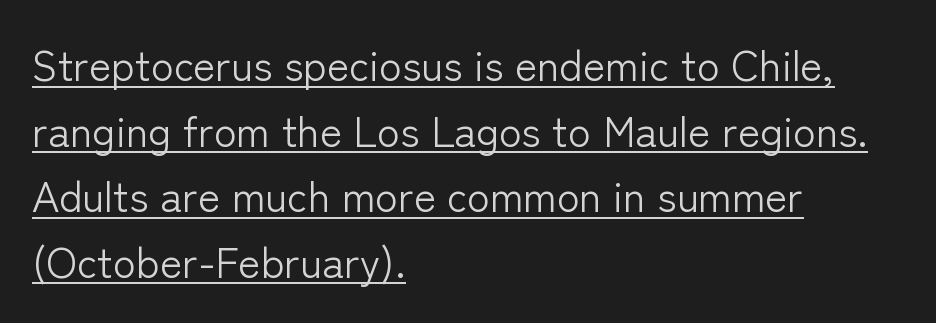
{"serif": "no", "italic": "no", "bold": "no", "weight": "light", "width": "normal", "stroke_contrast": "low", "x_height": "medium", "monospaced": "no", "underline": "yes", "align": "left", "line_spacing": "normal", "line_spacing_ratio": 1.56, "letter_spacing": "normal", "letter_spacing_em": 0.0, "glyph_px": 42}
